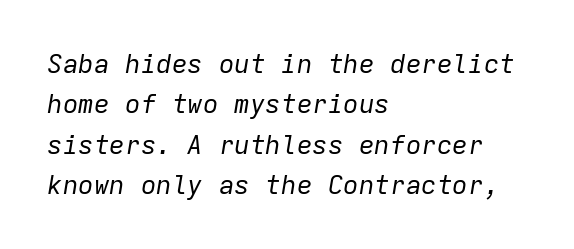
The whole block is typeset with a tilt. Bare-footed words on every line. The passage shown is not bold in any degree. A typesetter would call this zero additional tracking.
